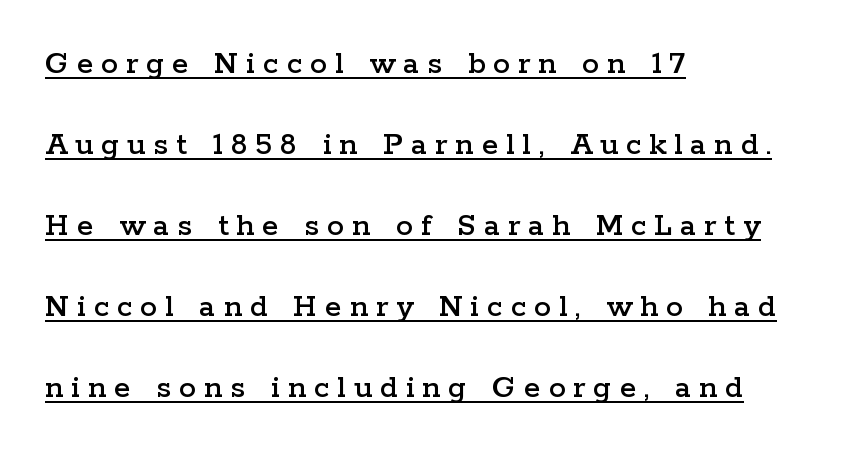
Q: Is the text italic (slanted)? A: No, it is upright.
Q: Is the typeface a serif or a sans-serif typeface? A: Serif.
Q: Is the text underlined? A: Yes.
Q: How is the paragraph aligned? A: Left-aligned.
Q: Is the spacing between letters normal or unusually wide? A: Unusually wide.
Q: Is the spacing between lines tight, normal or loose? A: Loose.
Q: Width (condensed, normal, or wide)? A: Wide.
Q: Stroke contrast? A: Low.
Q: x-height? A: Medium.
Q: Monospaced? A: No.
